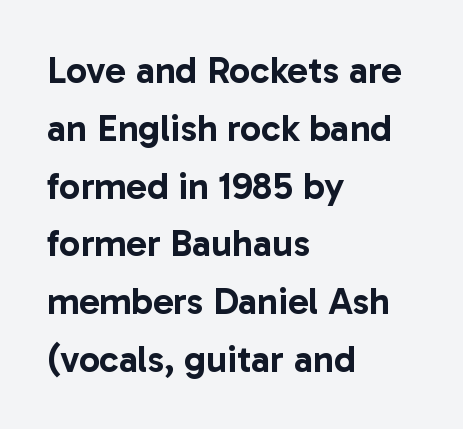
{"serif": "no", "italic": "no", "width": "normal", "stroke_contrast": "low", "x_height": "medium", "monospaced": "no", "underline": "no", "align": "left", "line_spacing": "normal", "line_spacing_ratio": 1.52, "letter_spacing": "normal", "letter_spacing_em": 0.0, "glyph_px": 38}
